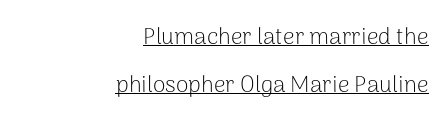
Q: Is the text bold? A: No.
Q: Is the text italic (slanted)? A: No, it is upright.
Q: Is the text underlined? A: Yes.
Q: How is the paragraph aligned? A: Right-aligned.
Q: Is the spacing between letters normal or unusually wide? A: Normal.
Q: Is the spacing between lines tight, normal or loose? A: Loose.
